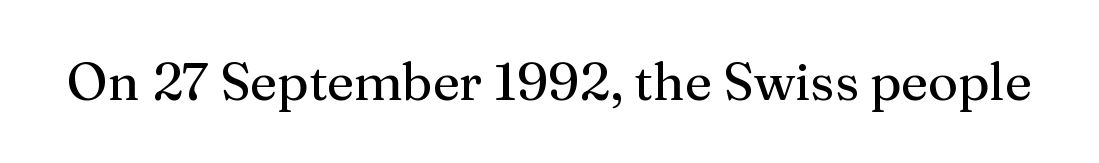
Q: Is the text bold? A: No.
Q: Is the text italic (slanted)? A: No, it is upright.
Q: Is the typeface a serif or a sans-serif typeface? A: Serif.
Q: Is the text underlined? A: No.
Q: Is the spacing between letters normal or unusually wide? A: Normal.
Q: Width (condensed, normal, or wide)? A: Normal.
Q: Stroke contrast? A: Medium.
Q: x-height? A: Medium.
Q: Monospaced? A: No.
